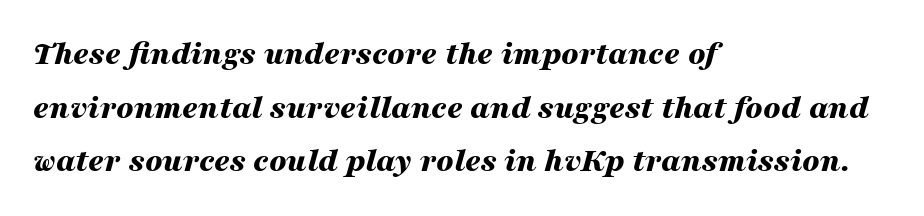
The image shows 34 px bold, wide type, italic (leaning right); set left-aligned, normal line spacing (1.58x), normal letter spacing, not underlined; medium stroke contrast and a medium x-height.
